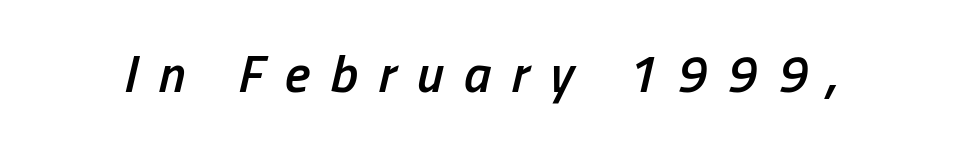
Q: Is the text bold? A: Semi-bold.
Q: Is the text italic (slanted)? A: Yes, it leans right by about 13 degrees.
Q: Is the text underlined? A: No.
Q: Is the spacing between letters normal or unusually wide? A: Unusually wide.
Q: Width (condensed, normal, or wide)? A: Condensed.
Q: Stroke contrast? A: Low.
Q: x-height? A: Medium.
Q: Monospaced? A: No.
